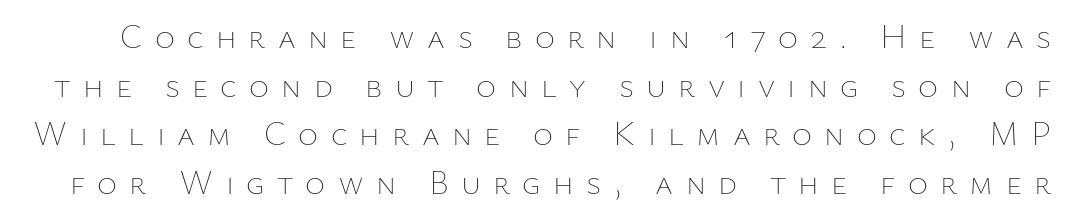
{"italic": "no", "bold": "no", "weight": "thin", "width": "normal", "stroke_contrast": "low", "x_height": "medium", "monospaced": "no", "underline": "no", "line_spacing": "normal", "line_spacing_ratio": 1.43, "letter_spacing": "wide", "letter_spacing_em": 0.36, "glyph_px": 34}
